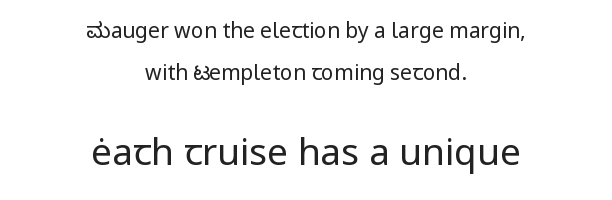
Q: Is the text bold? A: No.
Q: Is the text italic (slanted)? A: No, it is upright.
Q: Is the typeface a serif or a sans-serif typeface? A: Sans-serif.
Q: Is the text underlined? A: No.
Q: How is the paragraph aligned? A: Centered.
Q: Is the spacing between letters normal or unusually wide? A: Normal.
Q: Is the spacing between lines tight, normal or loose? A: Loose.
Q: Which block of text is set in a larger size, the first (top) or the second (bottom)? A: The second (bottom) one.
Q: Width (condensed, normal, or wide)? A: Normal.
Q: Stroke contrast? A: Low.
Q: x-height? A: Medium.
Q: Monospaced? A: No.
